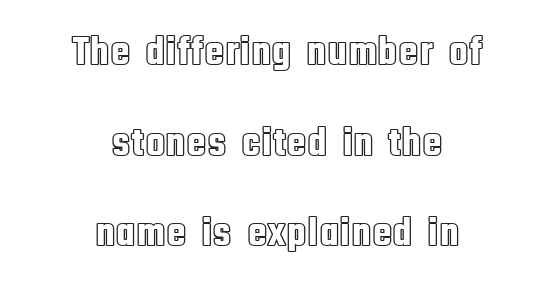
The face used here is proportionally spaced, like ordinary book or web type. Caption: multi-line text, centered on the measure. The line-height multiplier appears high, well above default. This rendering features lettering with no underline. No italicization has been applied; the sample stays upright. Here the glyphs are tracked normally, forming tight word shapes.
